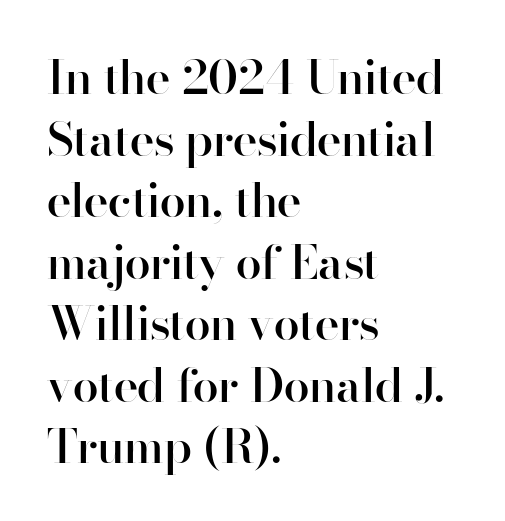
The image shows 47 px semibold sans-serif type, upright; set left-aligned, normal line spacing (1.31x), normal letter spacing, not underlined; high stroke contrast and a small x-height.
